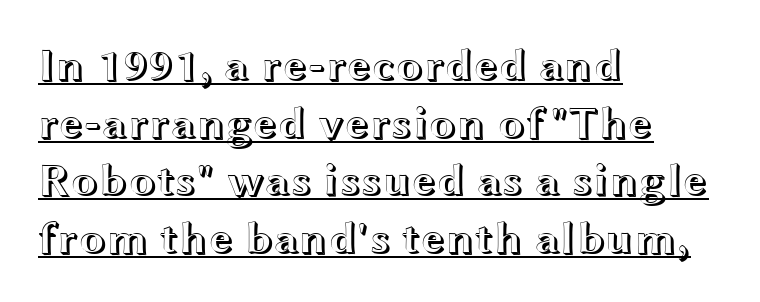
Q: Is the text italic (slanted)? A: No, it is upright.
Q: Is the text underlined? A: Yes.
Q: How is the paragraph aligned? A: Left-aligned.
Q: Is the spacing between letters normal or unusually wide? A: Normal.
Q: Is the spacing between lines tight, normal or loose? A: Normal.
Q: Width (condensed, normal, or wide)? A: Wide.
Q: x-height? A: Medium.
Q: Monospaced? A: No.
